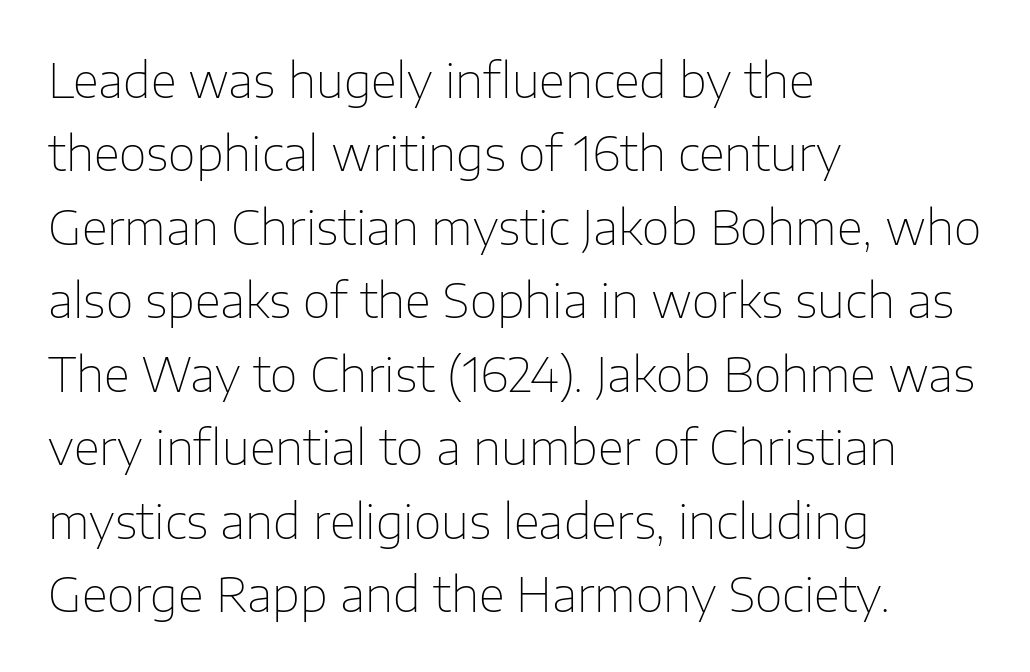
Q: Is the text bold? A: No.
Q: Is the text italic (slanted)? A: No, it is upright.
Q: Is the typeface a serif or a sans-serif typeface? A: Sans-serif.
Q: Is the text underlined? A: No.
Q: How is the paragraph aligned? A: Left-aligned.
Q: Is the spacing between letters normal or unusually wide? A: Normal.
Q: Is the spacing between lines tight, normal or loose? A: Normal.
Q: Width (condensed, normal, or wide)? A: Normal.
Q: Stroke contrast? A: Low.
Q: x-height? A: Medium.
Q: Monospaced? A: No.
